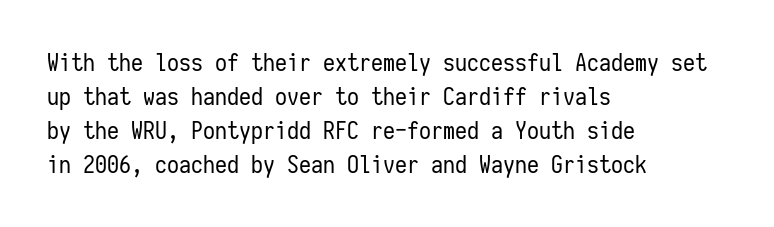
{"italic": "no", "bold": "no", "underline": "no", "align": "left", "line_spacing": "normal", "line_spacing_ratio": 1.41, "letter_spacing": "normal", "letter_spacing_em": 0.0, "glyph_px": 24}
